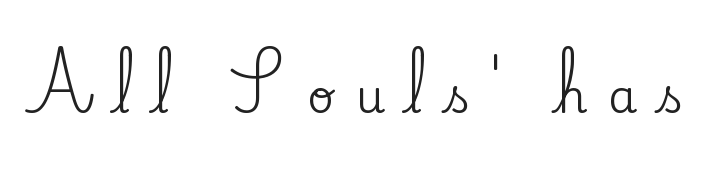
Q: Is the text italic (slanted)? A: No, it is upright.
Q: Is the typeface a serif or a sans-serif typeface? A: Serif.
Q: Is the text underlined? A: No.
Q: Is the spacing between letters normal or unusually wide? A: Unusually wide.
Q: Width (condensed, normal, or wide)? A: Normal.
Q: Stroke contrast? A: Medium.
Q: x-height? A: Small.
Q: Monospaced? A: No.
